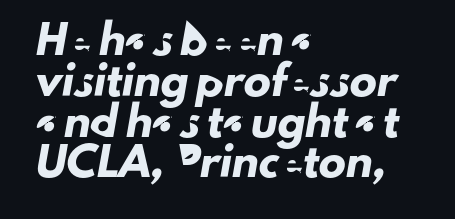
The image shows 27 px text type; set left-aligned, normal line spacing (1.51x), normal letter spacing, not underlined.
